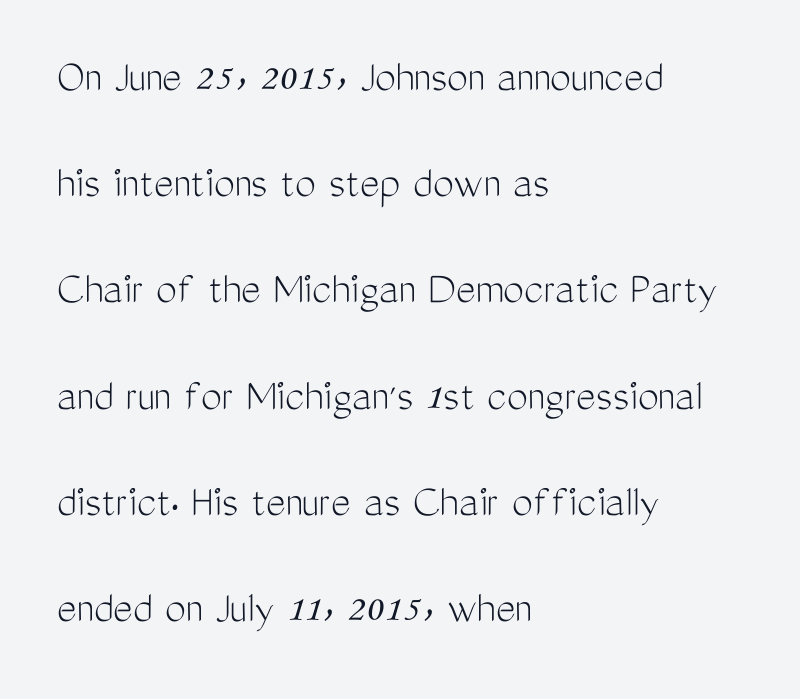
{"serif": "no", "italic": "no", "bold": "no", "weight": "light", "width": "condensed", "stroke_contrast": "medium", "x_height": "medium", "monospaced": "no", "underline": "no", "align": "left", "line_spacing": "loose", "line_spacing_ratio": 2.26, "letter_spacing": "normal", "letter_spacing_em": 0.0, "glyph_px": 47}
